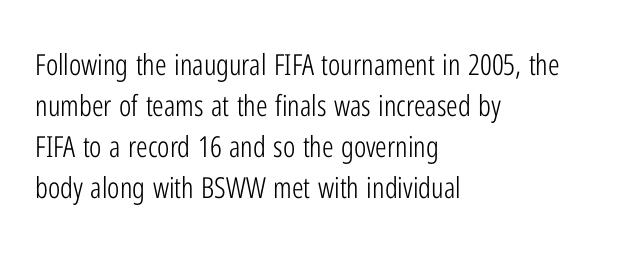
The horizontal fit of the characters is conventional and even. The letters stand upright; this is a roman face. This reads as an unemphasized weight, regular at the heaviest. In terms of letterform style, serifs are entirely absent. Reading down the block, your eye returns to a fixed left position each line.
